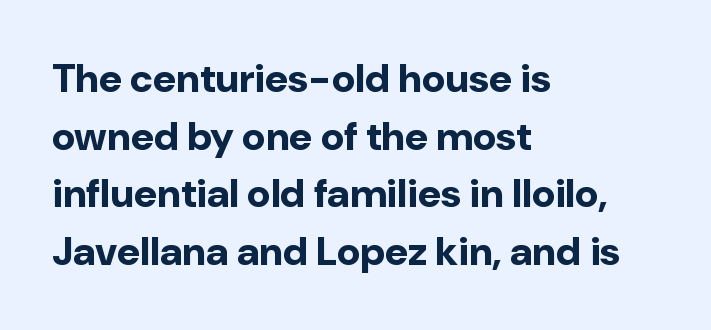
Q: Is the text bold? A: Yes.
Q: Is the text italic (slanted)? A: No, it is upright.
Q: Is the typeface a serif or a sans-serif typeface? A: Sans-serif.
Q: Is the text underlined? A: No.
Q: How is the paragraph aligned? A: Left-aligned.
Q: Is the spacing between letters normal or unusually wide? A: Normal.
Q: Is the spacing between lines tight, normal or loose? A: Normal.
Q: Width (condensed, normal, or wide)? A: Normal.
Q: Stroke contrast? A: Low.
Q: x-height? A: Medium.
Q: Monospaced? A: No.
